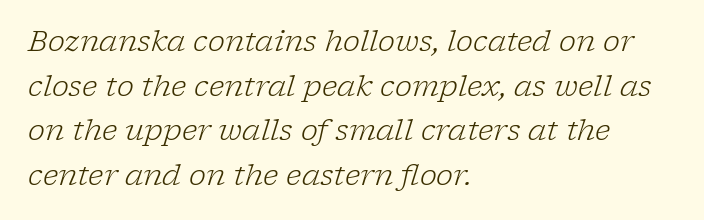
Is this a heavy cut? Hardly; it is regular or lighter. Is this a fixed-width face? No — the glyphs have proportional, varying widths. The rendering shows small feet on the letterforms — a serif design. Horizontal bands of white between lines are of average thickness. In terms of letterspacing, this is plain default setting. Horizontally, the lines are justified to the leading edge only.
